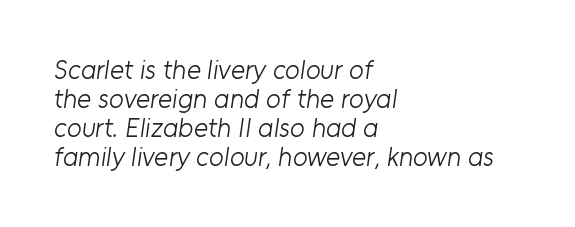
The image shows 27 px text type; set left-aligned, tight line spacing (1.08x), normal letter spacing, not underlined.
